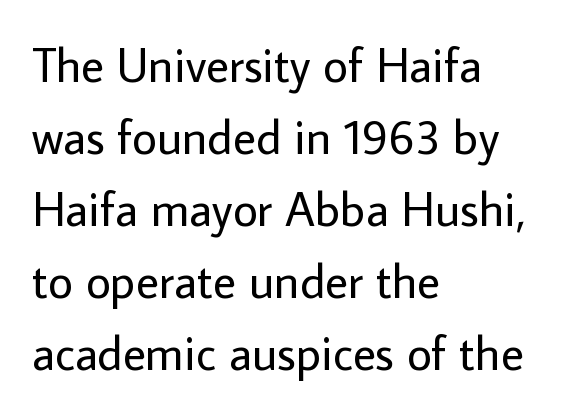
The image shows 48 px regular-weight sans-serif type, upright; set left-aligned, normal line spacing (1.5x), normal letter spacing, not underlined; low stroke contrast and a medium x-height.
